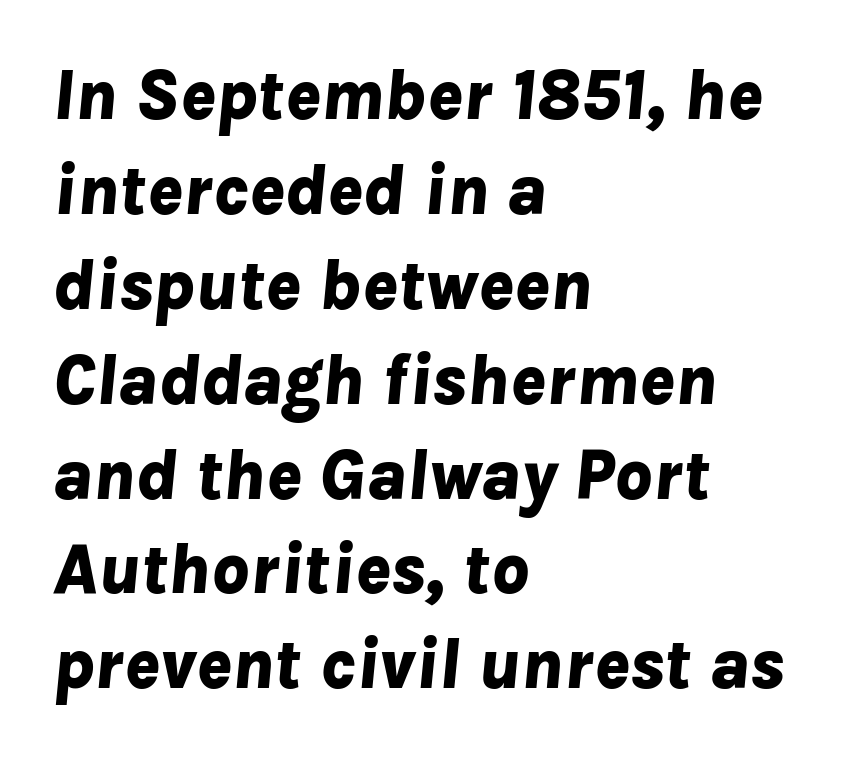
{"italic": "yes", "lean": "right", "slant_degrees": 8, "bold": "yes", "weight": "bold", "width": "normal", "stroke_contrast": "low", "x_height": "medium", "monospaced": "no", "underline": "no", "align": "left", "line_spacing": "normal", "line_spacing_ratio": 1.3, "letter_spacing": "normal", "letter_spacing_em": 0.0, "glyph_px": 73}
